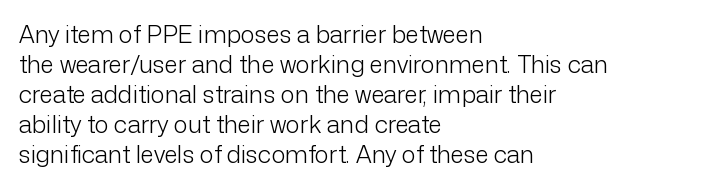
{"italic": "no", "bold": "no", "underline": "no", "align": "left", "line_spacing": "normal", "line_spacing_ratio": 1.25, "letter_spacing": "normal", "letter_spacing_em": 0.0, "glyph_px": 24}
